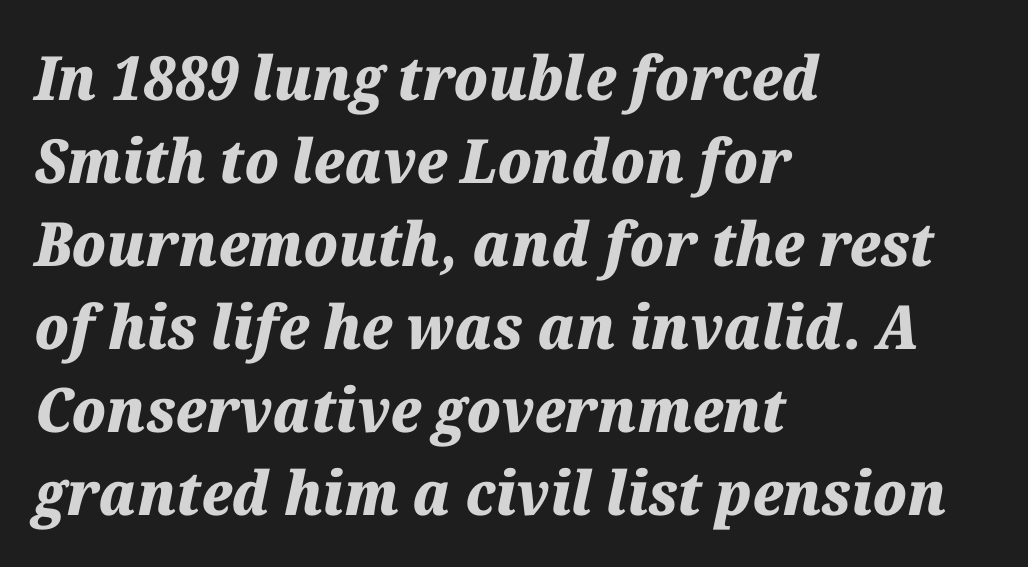
Q: Is the text bold? A: Yes.
Q: Is the text italic (slanted)? A: Yes, it leans right by about 12 degrees.
Q: Is the text underlined? A: No.
Q: How is the paragraph aligned? A: Left-aligned.
Q: Is the spacing between letters normal or unusually wide? A: Normal.
Q: Is the spacing between lines tight, normal or loose? A: Normal.
Q: Width (condensed, normal, or wide)? A: Normal.
Q: Stroke contrast? A: Medium.
Q: x-height? A: Medium.
Q: Monospaced? A: No.
